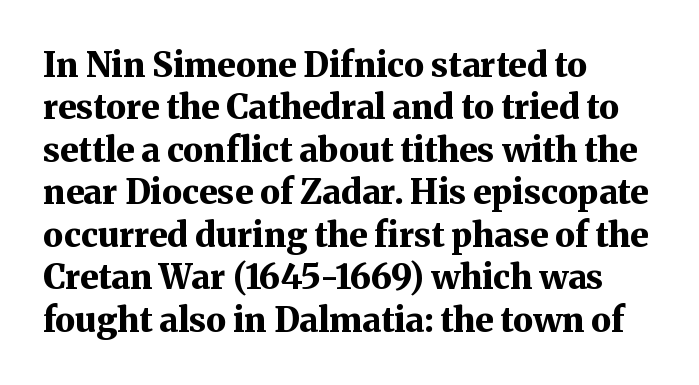
Q: Is the text bold? A: Yes.
Q: Is the text italic (slanted)? A: No, it is upright.
Q: Is the typeface a serif or a sans-serif typeface? A: Serif.
Q: Is the text underlined? A: No.
Q: How is the paragraph aligned? A: Left-aligned.
Q: Is the spacing between letters normal or unusually wide? A: Normal.
Q: Is the spacing between lines tight, normal or loose? A: Normal.
Q: Width (condensed, normal, or wide)? A: Normal.
Q: Stroke contrast? A: Medium.
Q: x-height? A: Medium.
Q: Monospaced? A: No.
